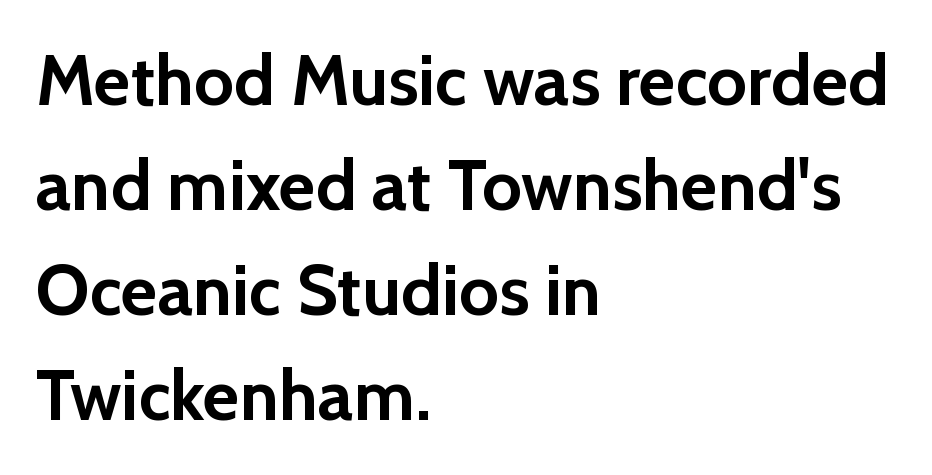
{"serif": "no", "italic": "no", "bold": "yes", "weight": "semibold", "width": "normal", "x_height": "medium", "monospaced": "no", "underline": "no", "align": "left", "line_spacing": "normal", "line_spacing_ratio": 1.48, "letter_spacing": "normal", "letter_spacing_em": 0.0, "glyph_px": 71}
